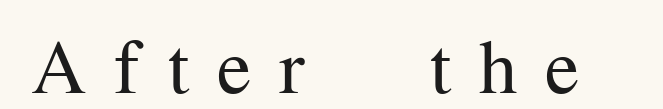
Stroke thickness stays within the range of a standard reading face or lighter. Stroke terminals: seriffed. The gap between lines stays unmarked. Every stem runs plumb, perpendicular to the baseline.
